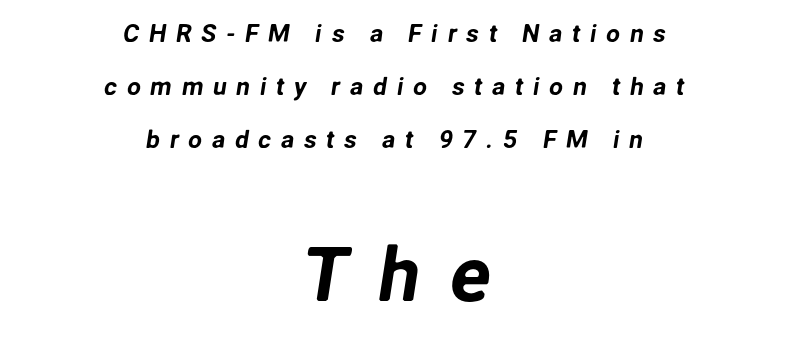
Q: Is the typeface a serif or a sans-serif typeface? A: Sans-serif.
Q: Is the text underlined? A: No.
Q: How is the paragraph aligned? A: Centered.
Q: Is the spacing between letters normal or unusually wide? A: Unusually wide.
Q: Is the spacing between lines tight, normal or loose? A: Loose.
Q: Which block of text is set in a larger size, the first (top) or the second (bottom)? A: The second (bottom) one.
Q: Width (condensed, normal, or wide)? A: Normal.
Q: Stroke contrast? A: Low.
Q: x-height? A: Medium.
Q: Monospaced? A: No.
